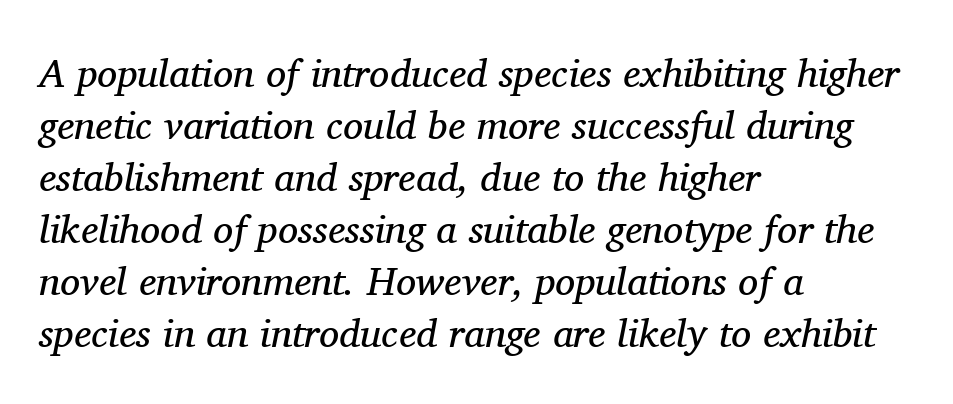
A typesetter would call this leading conventional body-copy spacing. No letter is thick-stroked: the sample isn't bold. Spacing between characters is what you'd get straight out of the box. The typography opts for an oblique posture over an upright one. These lines are composed in type with serifs.
